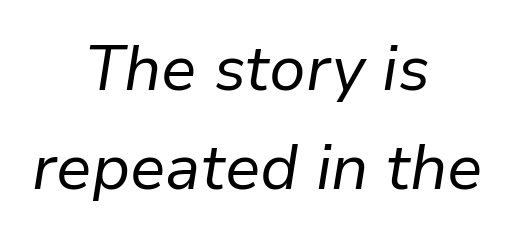
{"italic": "yes", "lean": "right", "slant_degrees": 9, "bold": "no", "weight": "regular", "width": "normal", "stroke_contrast": "low", "x_height": "medium", "monospaced": "no", "underline": "no", "align": "center", "line_spacing": "normal", "line_spacing_ratio": 1.57, "letter_spacing": "normal", "letter_spacing_em": 0.0, "glyph_px": 63}
